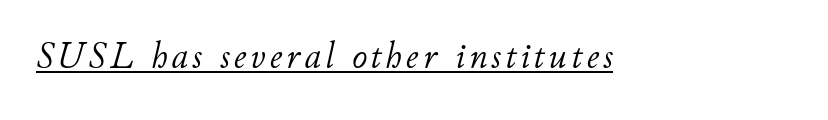
The image shows 37 px light type, italic (leaning right); set underlined; low stroke contrast and a small x-height.
